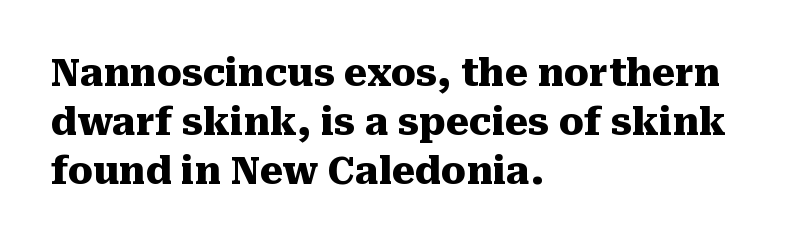
Compared with typical body copy, the letter spacing here is the same. The vertical gap from one line to the next is medium. Words float on clear page, feet unadorned. How heavy is the stroke? Heavy — this is a bold. Examine the stroke ends and you'll spot serifs. This sample has the flowing, uneven cadence of proportional lettering.
